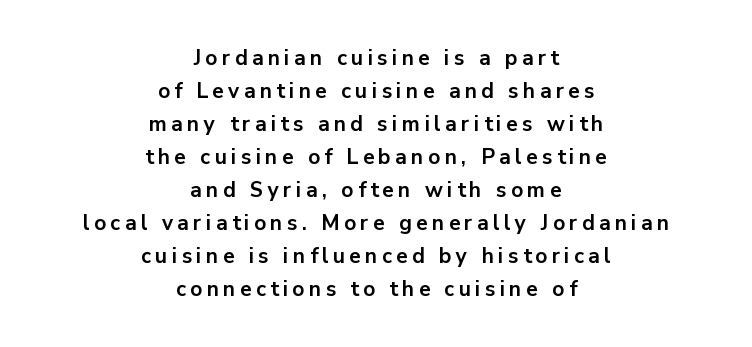
Typographic density is high because the face is bold. Short and long lines alike share a common midpoint. Tracking value appears strongly positive — letters spread wide. This block has exactly the height ordinary leading produces. Unlike italic type, these characters show no tilt at all. Words float on clear page, feet unadorned.
